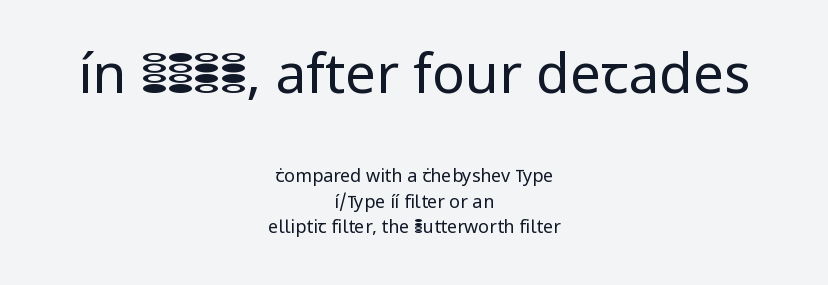
Think standard paragraph weight, or any step lighter than that. Nothing unusual about the tracking: characters are spaced as the font intends. The rows are spaced the way most documents space them. Decoration check: the copy has no underline. The passage shown is typed in a proportional face where columns would drift. The whitespace from short lines is split evenly between both sides.
